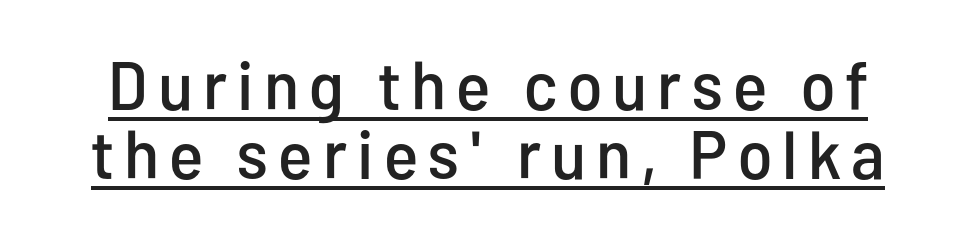
The letters advance in unequal steps, a hallmark of proportional type. The block of text is dense from top to bottom, with scant space between rows. Ascenders rise straight up at ninety degrees. Are there feet on the stems? There aren't — it's a sans. Glance below the letters and you will spot a drawn line.
